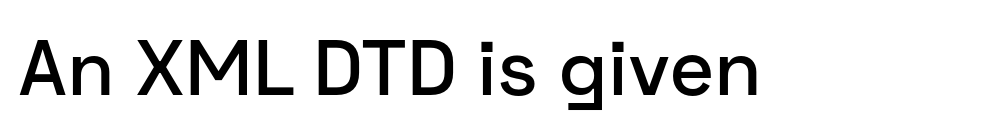
The image shows 78 px sans-serif type, upright; set normal letter spacing, not underlined; low stroke contrast and a medium x-height.
